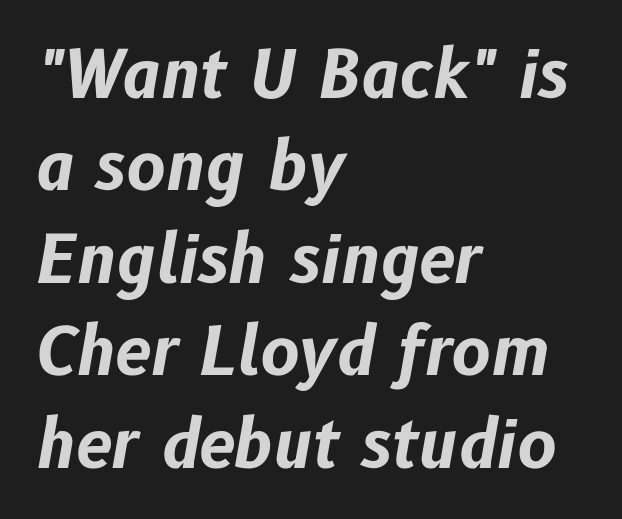
{"italic": "yes", "lean": "right", "slant_degrees": 10, "bold": "yes", "weight": "bold", "width": "normal", "stroke_contrast": "low", "x_height": "medium", "monospaced": "no", "underline": "no", "align": "left", "line_spacing": "normal", "line_spacing_ratio": 1.4, "letter_spacing": "normal", "letter_spacing_em": 0.0, "glyph_px": 66}
